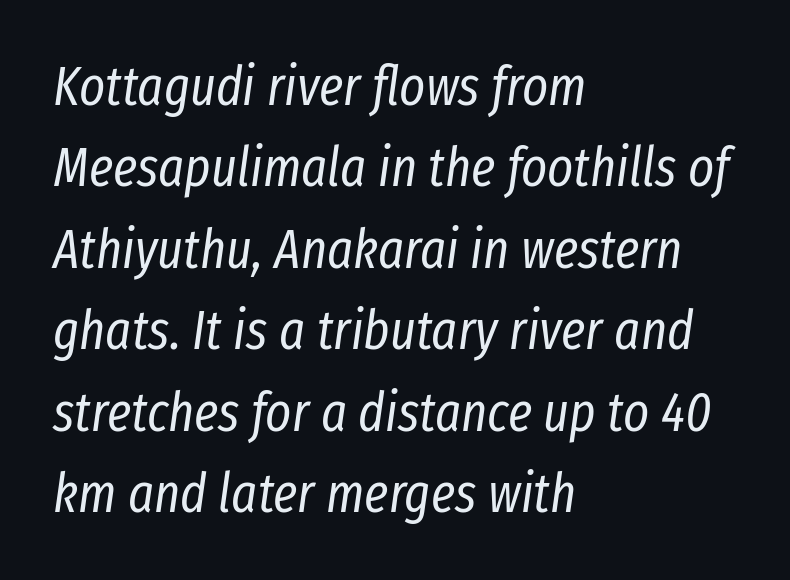
Q: Is the text bold? A: No.
Q: Is the text italic (slanted)? A: Yes, it leans right by about 8 degrees.
Q: Is the text underlined? A: No.
Q: How is the paragraph aligned? A: Left-aligned.
Q: Is the spacing between letters normal or unusually wide? A: Normal.
Q: Is the spacing between lines tight, normal or loose? A: Normal.
Q: Width (condensed, normal, or wide)? A: Condensed.
Q: Stroke contrast? A: Low.
Q: x-height? A: Medium.
Q: Monospaced? A: No.
